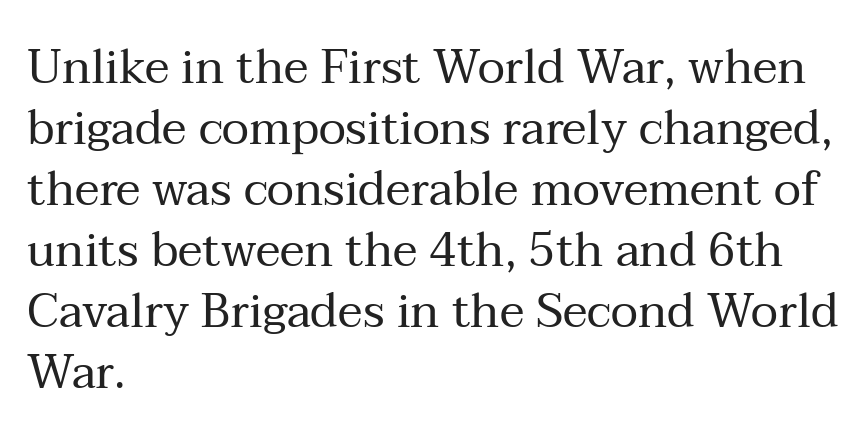
{"serif": "yes", "italic": "no", "bold": "no", "weight": "regular", "width": "normal", "stroke_contrast": "medium", "x_height": "medium", "monospaced": "no", "underline": "no", "align": "left", "line_spacing": "normal", "line_spacing_ratio": 1.3, "letter_spacing": "normal", "letter_spacing_em": 0.0, "glyph_px": 47}
